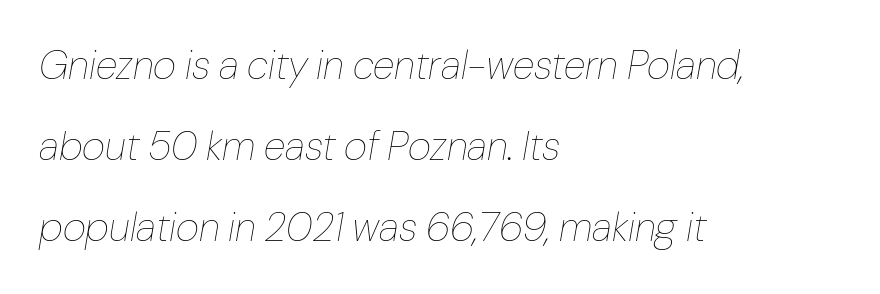
Each line starts at the same left margin while the right side varies. The rendering uses natural spacing where letterforms have individual widths. The space between consecutive lines is lavish. The line texture is even and compact thanks to regular tracking. Observe the lean: these are italic letterforms.
